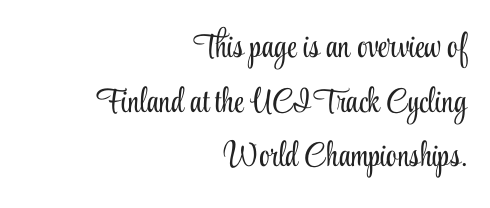
Do the characters align in a grid? No, the font is proportional. Honestly, the letter spacing is just normal — you wouldn't notice it. The space beneath each line is pristine and unruled.
